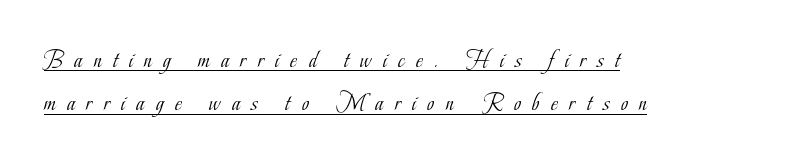
The image shows 24 px text type; set left-aligned, line spacing 1.8x, unusually wide letter spacing (+0.48 em), underlined.
